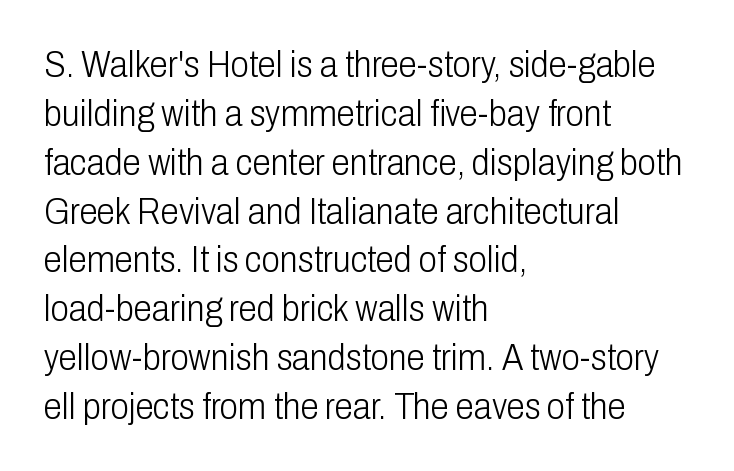
Q: Is the text bold? A: No.
Q: Is the text italic (slanted)? A: No, it is upright.
Q: Is the typeface a serif or a sans-serif typeface? A: Sans-serif.
Q: Is the text underlined? A: No.
Q: How is the paragraph aligned? A: Left-aligned.
Q: Is the spacing between letters normal or unusually wide? A: Normal.
Q: Is the spacing between lines tight, normal or loose? A: Normal.
Q: Width (condensed, normal, or wide)? A: Condensed.
Q: Stroke contrast? A: Low.
Q: x-height? A: Medium.
Q: Monospaced? A: No.
